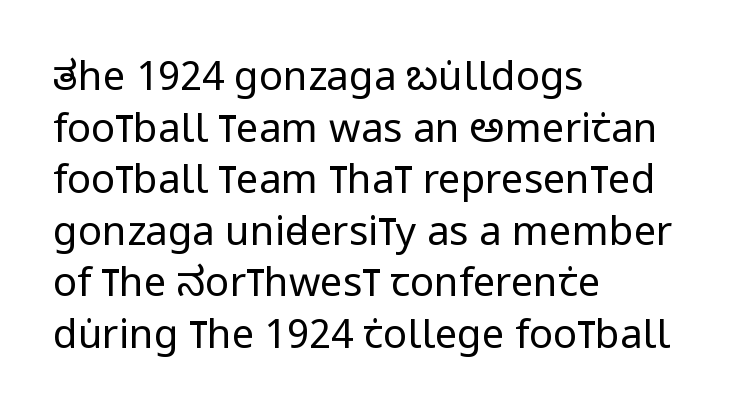
{"serif": "no", "italic": "no", "bold": "no", "weight": "regular", "width": "condensed", "stroke_contrast": "low", "x_height": "large", "monospaced": "no", "underline": "no", "align": "left", "line_spacing": "normal", "line_spacing_ratio": 1.29, "letter_spacing": "normal", "letter_spacing_em": 0.0, "glyph_px": 40}
